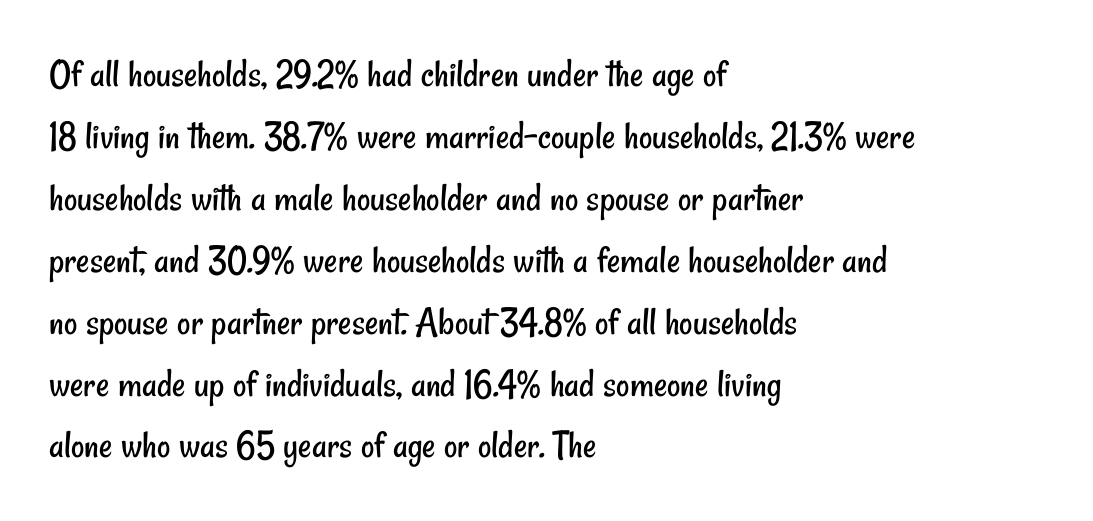
Q: Is the text bold? A: No.
Q: Is the typeface a serif or a sans-serif typeface? A: Sans-serif.
Q: Is the text underlined? A: No.
Q: How is the paragraph aligned? A: Left-aligned.
Q: Is the spacing between letters normal or unusually wide? A: Normal.
Q: Is the spacing between lines tight, normal or loose? A: Normal.
Q: Width (condensed, normal, or wide)? A: Condensed.
Q: Stroke contrast? A: Low.
Q: x-height? A: Small.
Q: Monospaced? A: No.
